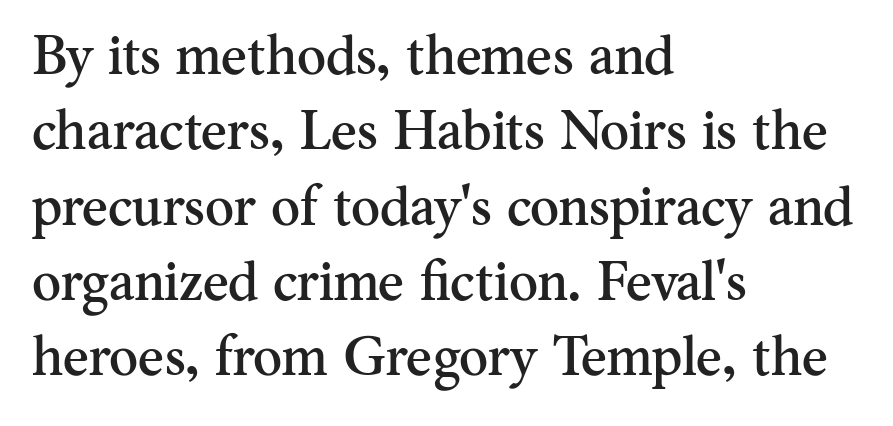
{"serif": "yes", "italic": "no", "width": "normal", "stroke_contrast": "medium", "x_height": "small", "monospaced": "no", "underline": "no", "align": "left", "line_spacing": "normal", "line_spacing_ratio": 1.37, "letter_spacing": "normal", "letter_spacing_em": 0.0, "glyph_px": 55}
